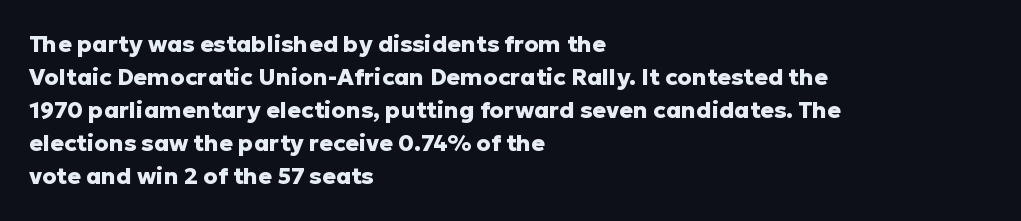
{"italic": "no", "bold": "yes", "underline": "no", "align": "left", "line_spacing": "normal", "line_spacing_ratio": 1.44, "letter_spacing": "normal", "letter_spacing_em": 0.0, "glyph_px": 23}
